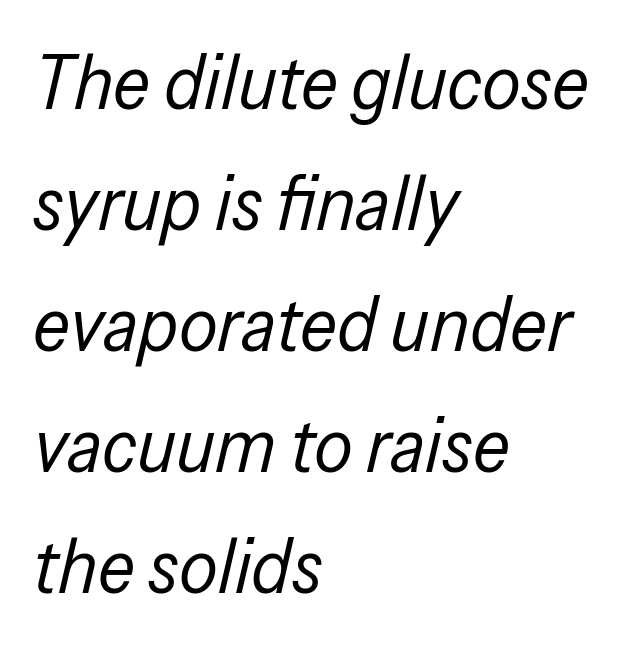
Each letter keeps its own natural width here, so spacing adapts to shape. Horizontal bands of white between lines are of average thickness. The words here are not underlined. The passage is arranged the way most books set body copy — flush left.
